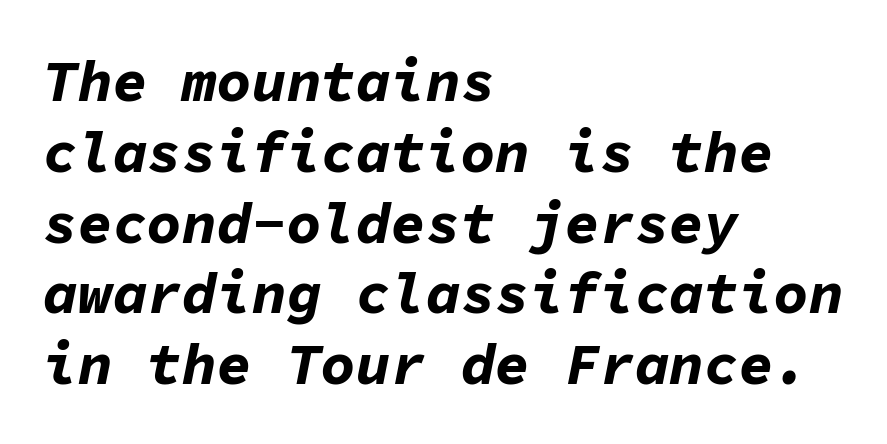
{"italic": "yes", "lean": "right", "slant_degrees": 11, "bold": "yes", "weight": "bold", "width": "normal", "stroke_contrast": "low", "x_height": "medium", "monospaced": "yes", "underline": "no", "align": "left", "line_spacing_ratio": 1.22, "letter_spacing": "normal", "letter_spacing_em": 0.0, "glyph_px": 58}
